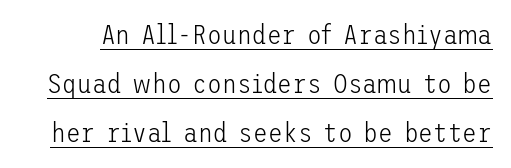
The image shows 27 px text type, upright; set line spacing 1.82x, normal letter spacing, underlined.
